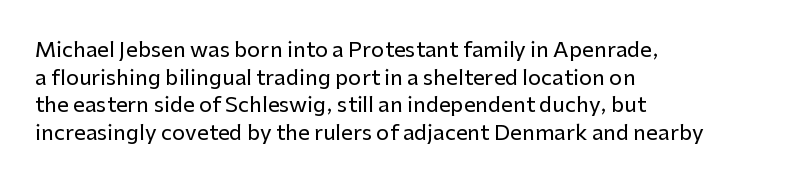
The image shows 21 px text type, upright; set left-aligned, normal line spacing (1.32x), normal letter spacing, not underlined.
